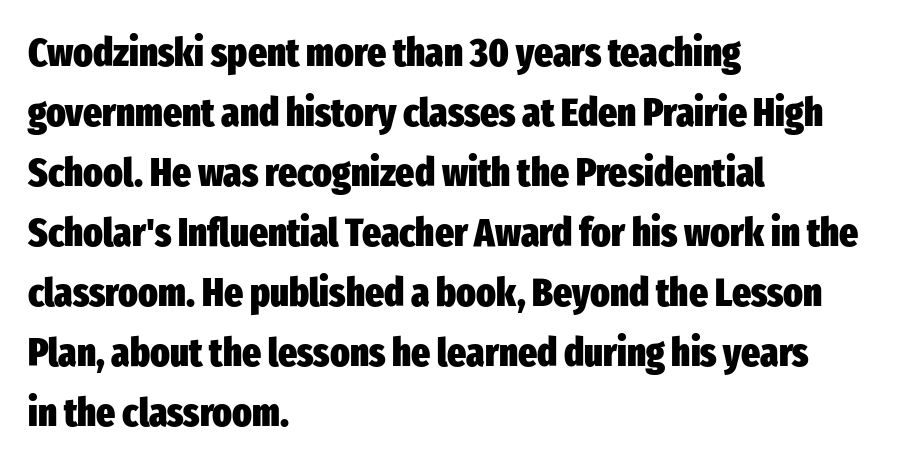
Q: Is the text bold? A: Yes.
Q: Is the text italic (slanted)? A: No, it is upright.
Q: Is the typeface a serif or a sans-serif typeface? A: Sans-serif.
Q: Is the text underlined? A: No.
Q: How is the paragraph aligned? A: Left-aligned.
Q: Is the spacing between letters normal or unusually wide? A: Normal.
Q: Is the spacing between lines tight, normal or loose? A: Normal.
Q: Width (condensed, normal, or wide)? A: Condensed.
Q: Stroke contrast? A: Low.
Q: x-height? A: Medium.
Q: Monospaced? A: No.
